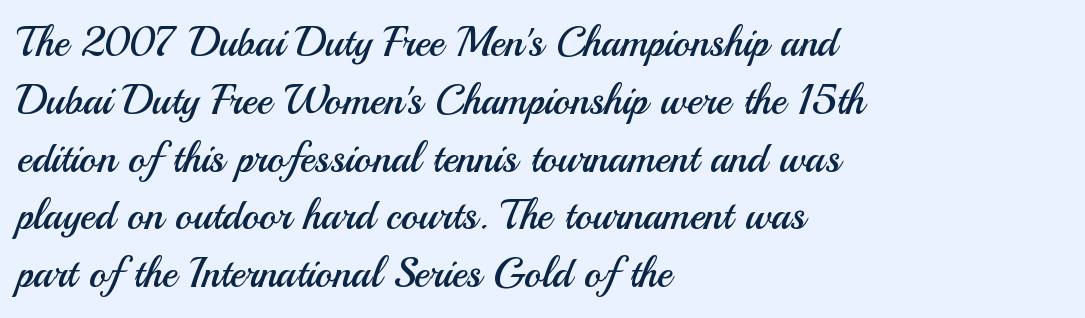
{"serif": "no", "bold": "no", "weight": "regular", "width": "normal", "stroke_contrast": "medium", "x_height": "small", "monospaced": "no", "underline": "no", "align": "left", "line_spacing": "normal", "line_spacing_ratio": 1.41, "letter_spacing": "normal", "letter_spacing_em": 0.0, "glyph_px": 41}
